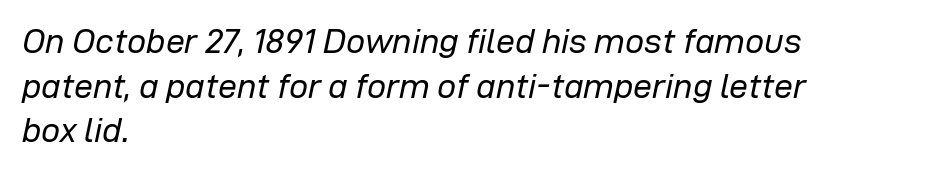
Q: Is the text bold? A: No.
Q: Is the text italic (slanted)? A: Yes, it leans right by about 12 degrees.
Q: Is the text underlined? A: No.
Q: How is the paragraph aligned? A: Left-aligned.
Q: Is the spacing between letters normal or unusually wide? A: Normal.
Q: Is the spacing between lines tight, normal or loose? A: Normal.
Q: Width (condensed, normal, or wide)? A: Normal.
Q: Stroke contrast? A: Low.
Q: x-height? A: Medium.
Q: Monospaced? A: No.
